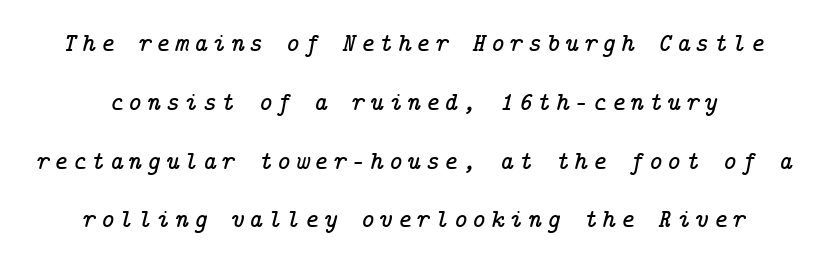
Q: Is the text italic (slanted)? A: Yes, it leans right by about 14 degrees.
Q: Is the text underlined? A: No.
Q: Is the spacing between lines tight, normal or loose? A: Loose.
